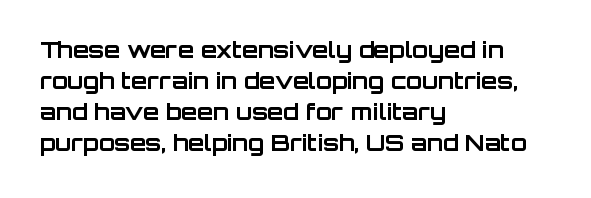
Q: Is the text bold? A: Yes.
Q: Is the text italic (slanted)? A: No, it is upright.
Q: Is the text underlined? A: No.
Q: How is the paragraph aligned? A: Left-aligned.
Q: Is the spacing between letters normal or unusually wide? A: Normal.
Q: Is the spacing between lines tight, normal or loose? A: Normal.
